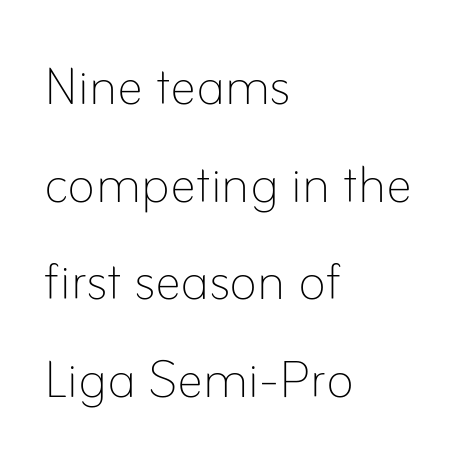
The image shows 66 px thin type, upright; set left-aligned, normal line spacing (1.48x), normal letter spacing, not underlined; low stroke contrast and a small x-height.
